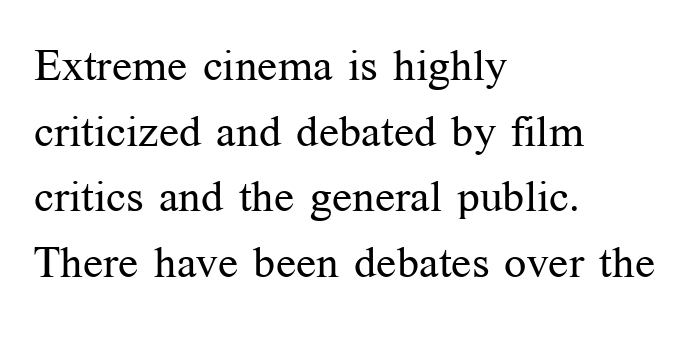
Proportional: the letters do not fall into vertical columns. Evenly set lines give the paragraph a standard silhouette. The foot of each line stays bare and open. The typeface has the unassuming heft of standard copy or less.
